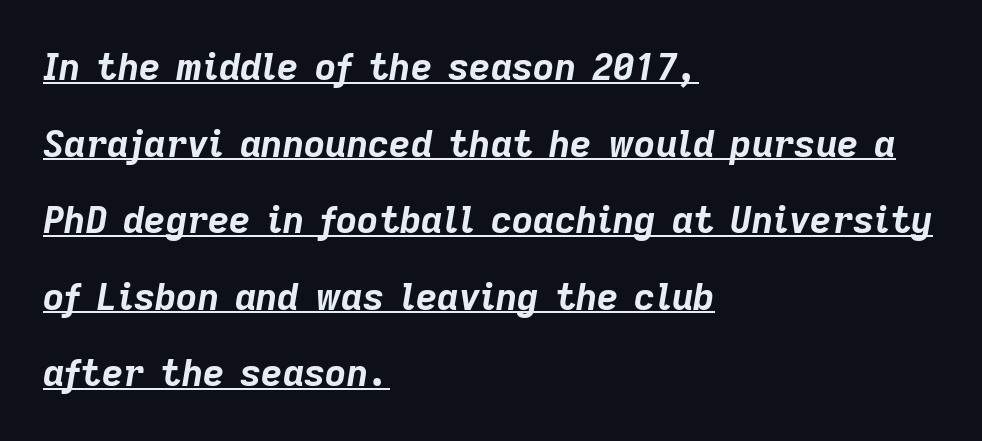
You could not count columns in this text — the font is proportionally spaced. Has an underline been added? It has. As a designer I'd log this as weight 700, bold. Would a proofreader flag this as italicized? Yes. The ragged edge is on the right, which tells us the setting is flush left.
